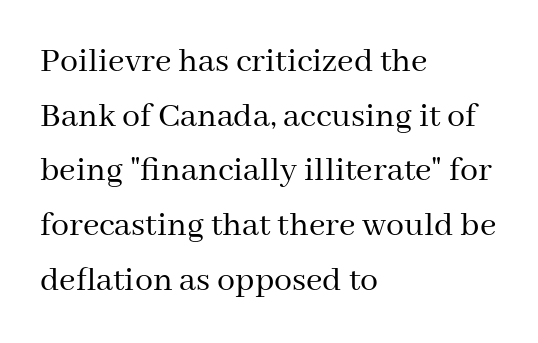
The image shows 36 px regular-weight serif type, upright; set left-aligned, normal line spacing (1.52x), normal letter spacing, not underlined; medium stroke contrast and a medium x-height.
